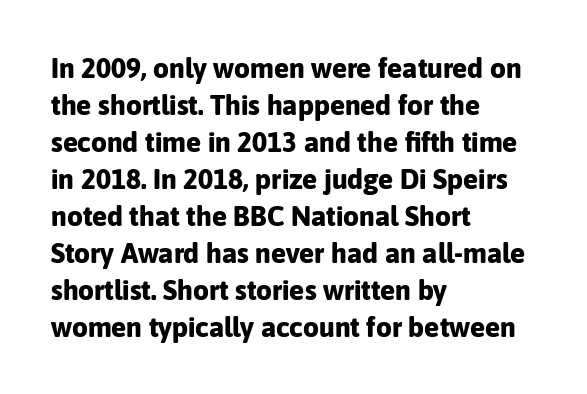
Q: Is the text bold? A: Yes.
Q: Is the text italic (slanted)? A: No, it is upright.
Q: Is the typeface a serif or a sans-serif typeface? A: Sans-serif.
Q: Is the text underlined? A: No.
Q: How is the paragraph aligned? A: Left-aligned.
Q: Is the spacing between letters normal or unusually wide? A: Normal.
Q: Is the spacing between lines tight, normal or loose? A: Normal.
Q: Width (condensed, normal, or wide)? A: Normal.
Q: Stroke contrast? A: Low.
Q: x-height? A: Medium.
Q: Monospaced? A: No.
